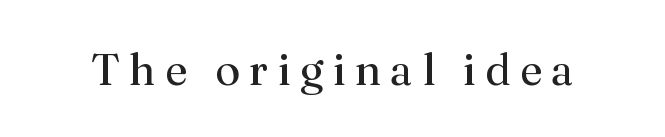
The image shows 45 px regular-weight serif type, upright; set unusually wide letter spacing (+0.21 em), not underlined; medium stroke contrast and a small x-height.
